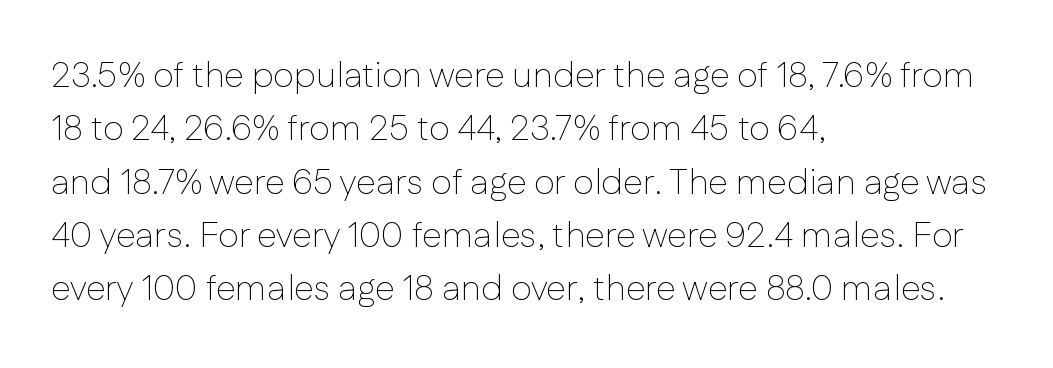
{"serif": "no", "italic": "no", "bold": "no", "weight": "thin", "width": "normal", "stroke_contrast": "low", "x_height": "medium", "monospaced": "no", "underline": "no", "align": "left", "line_spacing": "normal", "line_spacing_ratio": 1.48, "letter_spacing": "normal", "letter_spacing_em": 0.0, "glyph_px": 36}
